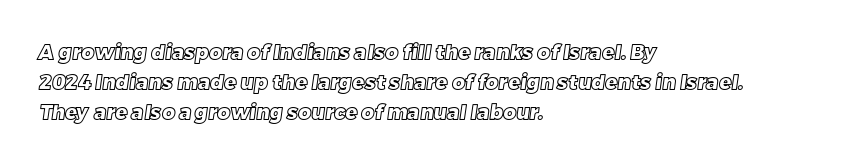
Q: Is the text underlined? A: No.
Q: How is the paragraph aligned? A: Left-aligned.
Q: Is the spacing between letters normal or unusually wide? A: Normal.
Q: Is the spacing between lines tight, normal or loose? A: Normal.
